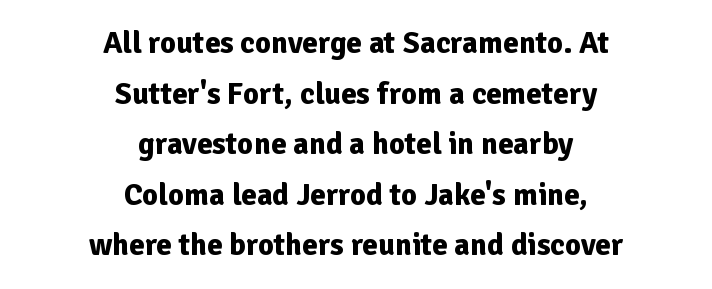
{"serif": "no", "italic": "no", "bold": "yes", "weight": "bold", "width": "normal", "stroke_contrast": "low", "x_height": "medium", "monospaced": "no", "underline": "no", "align": "center", "line_spacing": "normal", "line_spacing_ratio": 1.63, "letter_spacing": "normal", "letter_spacing_em": 0.0, "glyph_px": 31}
